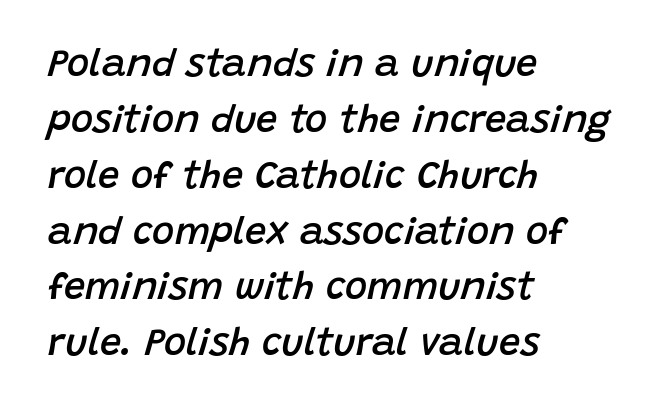
Q: Is the text bold? A: Semi-bold.
Q: Is the text italic (slanted)? A: Yes, it leans right by about 15 degrees.
Q: Is the text underlined? A: No.
Q: How is the paragraph aligned? A: Left-aligned.
Q: Is the spacing between letters normal or unusually wide? A: Normal.
Q: Is the spacing between lines tight, normal or loose? A: Normal.
Q: Width (condensed, normal, or wide)? A: Normal.
Q: Stroke contrast? A: Low.
Q: x-height? A: Large.
Q: Monospaced? A: No.
